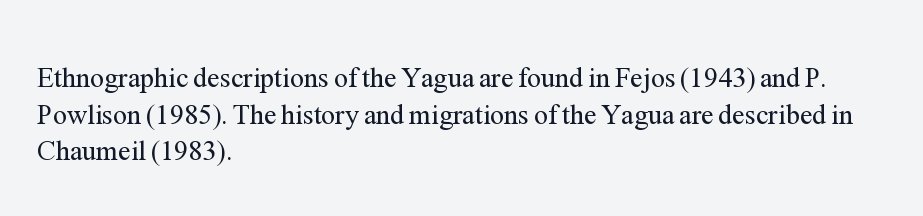
{"serif": "yes", "italic": "no", "bold": "no", "weight": "regular", "width": "normal", "stroke_contrast": "medium", "x_height": "medium", "monospaced": "no", "underline": "no", "align": "left", "line_spacing": "normal", "line_spacing_ratio": 1.31, "letter_spacing": "normal", "letter_spacing_em": 0.0, "glyph_px": 28}
